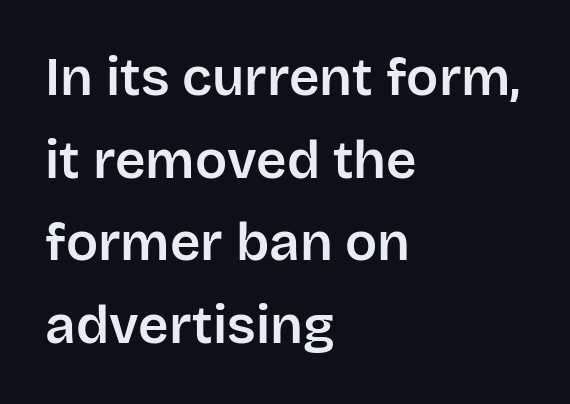
{"serif": "no", "italic": "no", "width": "normal", "stroke_contrast": "low", "x_height": "large", "monospaced": "no", "underline": "no", "align": "left", "line_spacing": "normal", "line_spacing_ratio": 1.56, "letter_spacing": "normal", "letter_spacing_em": 0.0, "glyph_px": 53}
